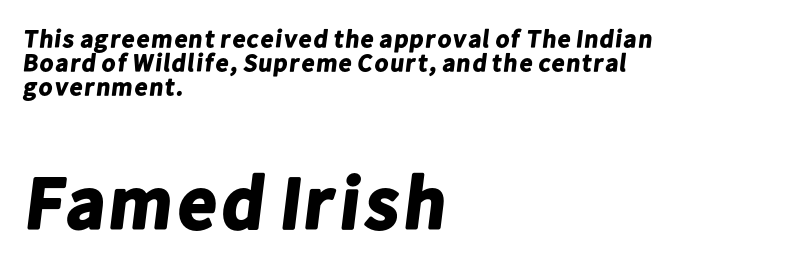
{"serif": "no", "bold": "yes", "weight": "bold", "width": "normal", "stroke_contrast": "low", "x_height": "medium", "monospaced": "no", "underline": "no", "align": "left", "line_spacing": "tight", "line_spacing_ratio": 0.96, "letter_spacing": "normal", "letter_spacing_em": 0.0, "larger_block": "second", "size_ratio": 3.0, "glyph_px": 75}
